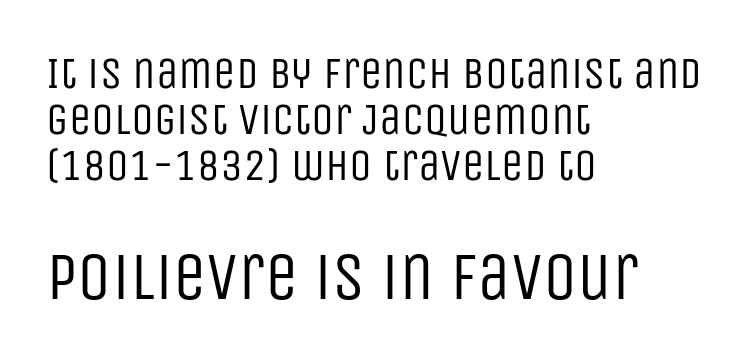
Serifs: no, the terminals of the letterforms are clean. The passage shown is typed in a proportional face where columns would drift. Each word holds together tightly as a unit, with standard inter-letter gaps. Words float on clear page, feet unadorned. Regarding leading, the lines here are crowded together.
